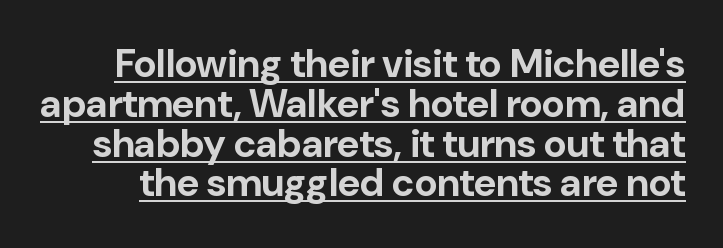
{"serif": "no", "italic": "no", "bold": "yes", "weight": "bold", "width": "normal", "stroke_contrast": "low", "x_height": "medium", "monospaced": "no", "underline": "yes", "line_spacing": "tight", "line_spacing_ratio": 1.02, "letter_spacing": "normal", "letter_spacing_em": 0.0, "glyph_px": 39}
